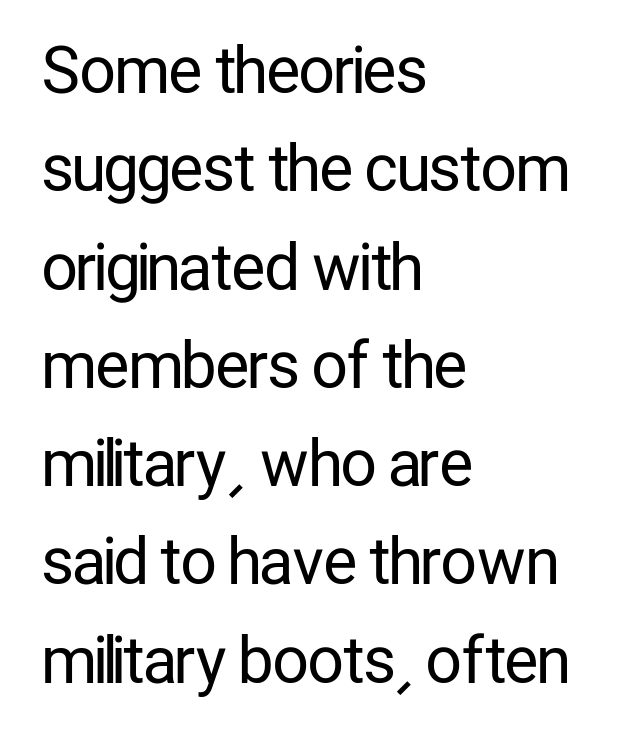
The image shows 63 px regular-weight, condensed sans-serif type, upright; set left-aligned, normal line spacing (1.56x), normal letter spacing, not underlined; low stroke contrast and a medium x-height.
